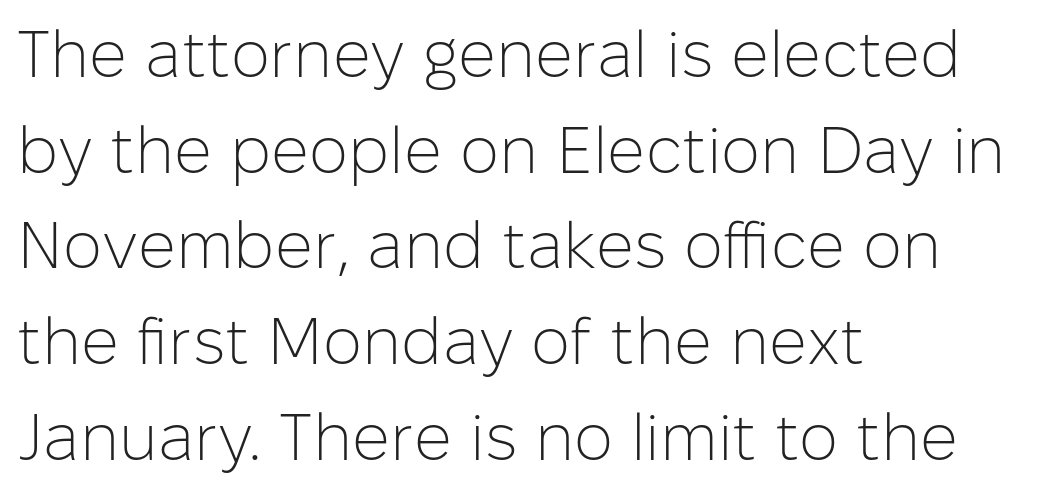
The image shows 66 px light sans-serif type, upright; set left-aligned, normal line spacing (1.45x), normal letter spacing, not underlined; low stroke contrast and a medium x-height.
